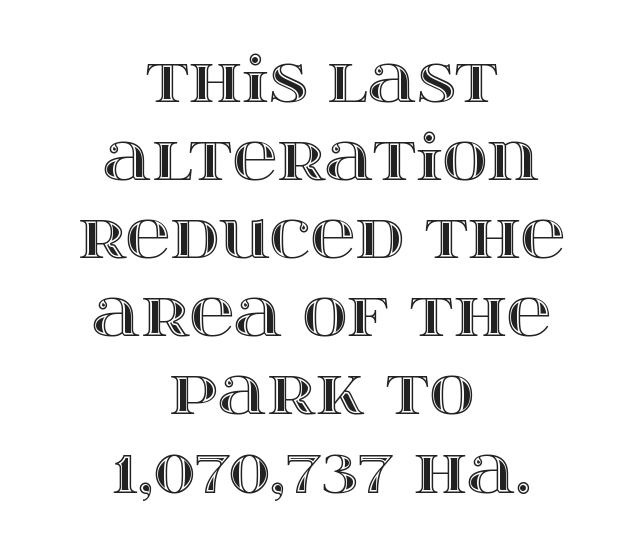
{"italic": "no", "width": "wide", "x_height": "large", "monospaced": "no", "underline": "no", "align": "center", "line_spacing": "normal", "line_spacing_ratio": 1.26, "letter_spacing": "normal", "letter_spacing_em": 0.0, "glyph_px": 62}
